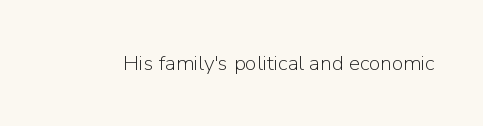
Q: Is the text bold? A: No.
Q: Is the text italic (slanted)? A: No, it is upright.
Q: Is the text underlined? A: No.
Q: Is the spacing between letters normal or unusually wide? A: Normal.
